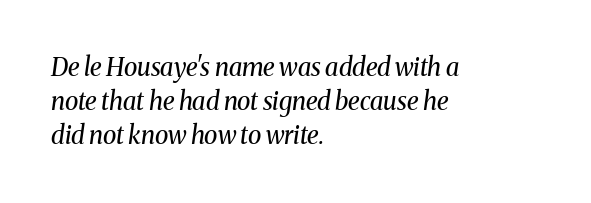
{"italic": "yes", "lean": "right", "slant_degrees": 8, "bold": "no", "underline": "no", "align": "left", "line_spacing": "normal", "line_spacing_ratio": 1.37, "letter_spacing": "normal", "letter_spacing_em": 0.0, "glyph_px": 25}
